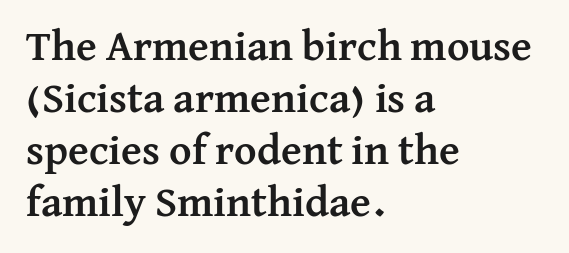
Q: Is the text bold? A: Yes.
Q: Is the text italic (slanted)? A: No, it is upright.
Q: Is the typeface a serif or a sans-serif typeface? A: Serif.
Q: Is the text underlined? A: No.
Q: How is the paragraph aligned? A: Left-aligned.
Q: Is the spacing between letters normal or unusually wide? A: Normal.
Q: Width (condensed, normal, or wide)? A: Normal.
Q: Stroke contrast? A: Medium.
Q: x-height? A: Medium.
Q: Monospaced? A: No.
